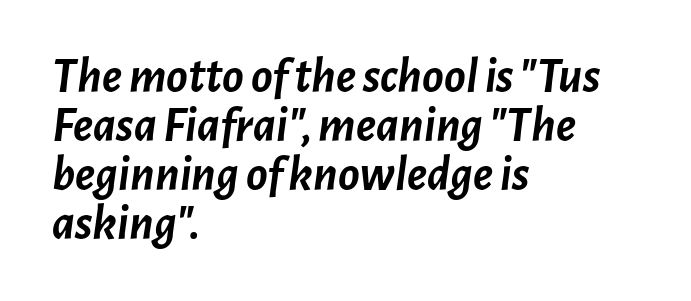
The image shows 50 px semibold type, italic (leaning right); set left-aligned, tight line spacing (0.98x), normal letter spacing, not underlined; low stroke contrast and a medium x-height.
